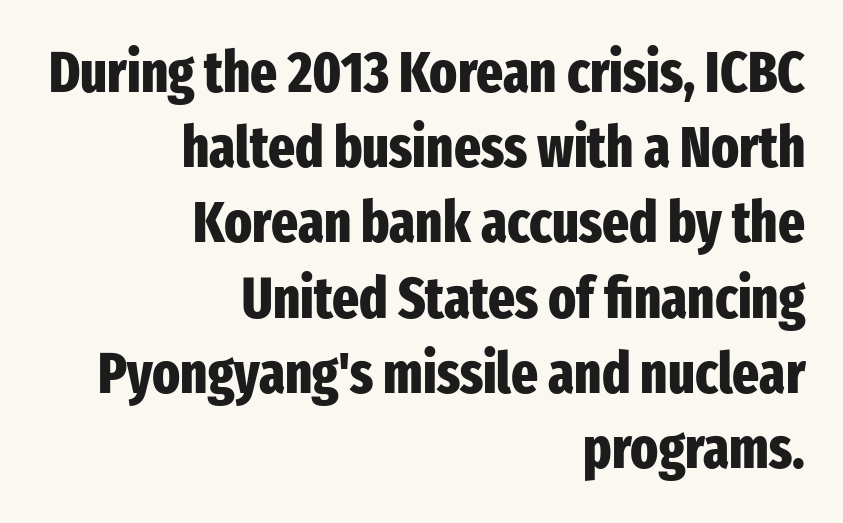
The image shows 57 px heavy, condensed sans-serif type, upright; set right-aligned, normal line spacing (1.32x), normal letter spacing, not underlined; low stroke contrast and a medium x-height.
